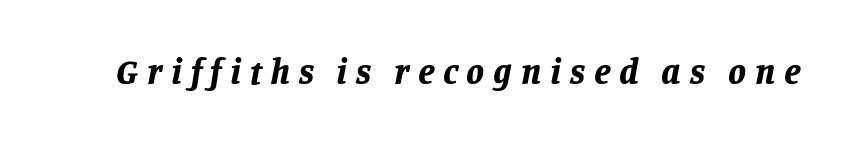
The foot of each line stays bare and open. Compared with an ordinary text face, these strokes are far heavier — a full bold. The rendering inserts visible extra space after every character. The letters are slanted; this is an italic face. These lines are rendered in a variable-pitch font.
